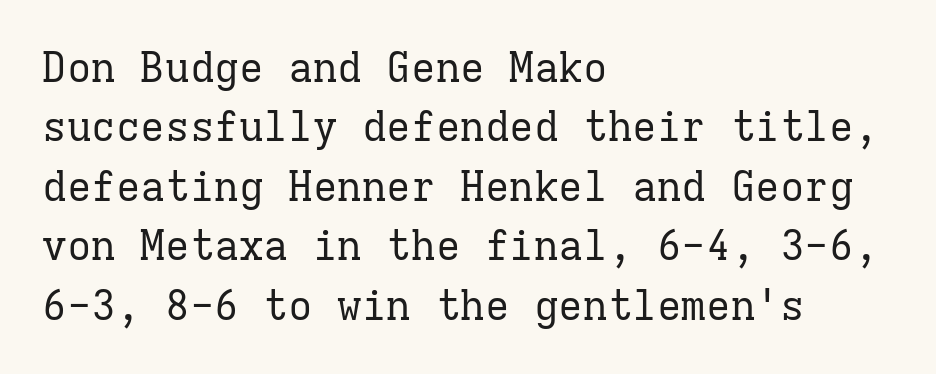
{"serif": "yes", "italic": "no", "bold": "no", "weight": "regular", "width": "normal", "stroke_contrast": "low", "x_height": "medium", "monospaced": "yes", "underline": "no", "align": "left", "line_spacing": "normal", "line_spacing_ratio": 1.45, "letter_spacing": "normal", "letter_spacing_em": 0.0, "glyph_px": 41}
